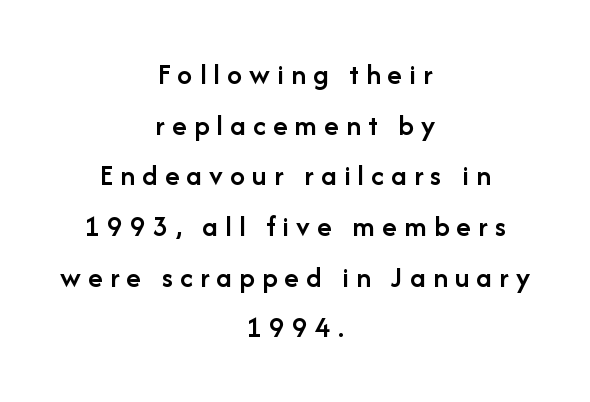
{"serif": "no", "italic": "no", "bold": "semi", "weight": "semibold", "width": "normal", "stroke_contrast": "low", "x_height": "medium", "monospaced": "no", "underline": "no", "align": "center", "line_spacing": "normal", "line_spacing_ratio": 1.69, "letter_spacing": "wide", "letter_spacing_em": 0.24, "glyph_px": 30}
